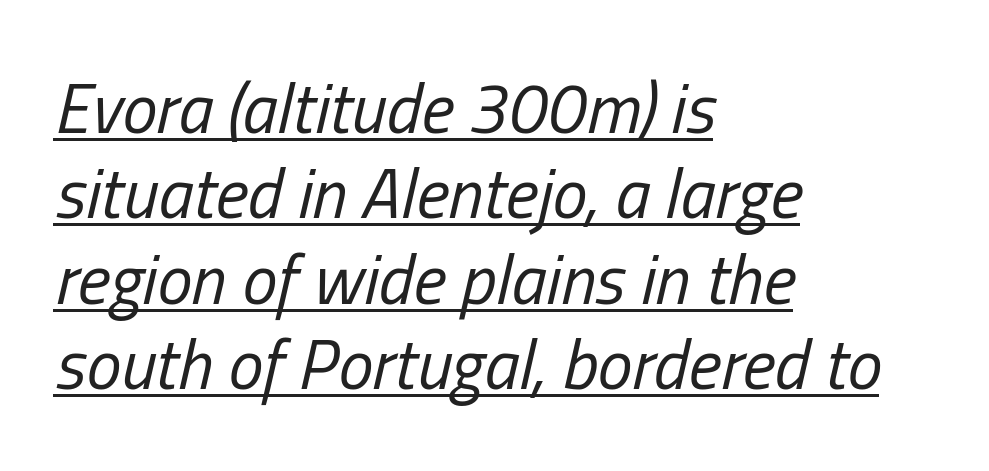
The image shows 70 px regular-weight, condensed type, italic (leaning right); set left-aligned, line spacing 1.22x, normal letter spacing, underlined; low stroke contrast and a medium x-height.
